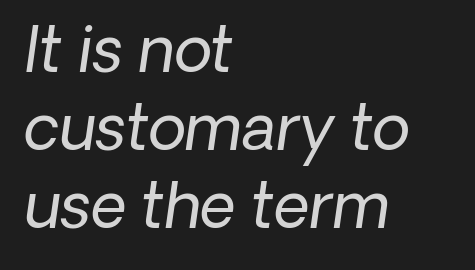
Q: Is the text bold? A: No.
Q: Is the typeface a serif or a sans-serif typeface? A: Sans-serif.
Q: Is the text underlined? A: No.
Q: How is the paragraph aligned? A: Left-aligned.
Q: Is the spacing between letters normal or unusually wide? A: Normal.
Q: Is the spacing between lines tight, normal or loose? A: Normal.
Q: Width (condensed, normal, or wide)? A: Normal.
Q: Stroke contrast? A: Low.
Q: x-height? A: Medium.
Q: Monospaced? A: No.
